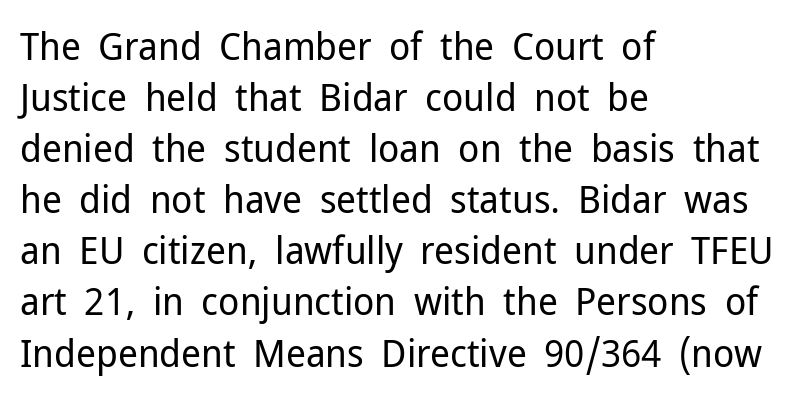
Q: Is the text bold? A: No.
Q: Is the text italic (slanted)? A: No, it is upright.
Q: Is the typeface a serif or a sans-serif typeface? A: Sans-serif.
Q: Is the text underlined? A: No.
Q: How is the paragraph aligned? A: Left-aligned.
Q: Is the spacing between letters normal or unusually wide? A: Normal.
Q: Is the spacing between lines tight, normal or loose? A: Normal.
Q: Width (condensed, normal, or wide)? A: Normal.
Q: Stroke contrast? A: Low.
Q: x-height? A: Medium.
Q: Monospaced? A: No.
